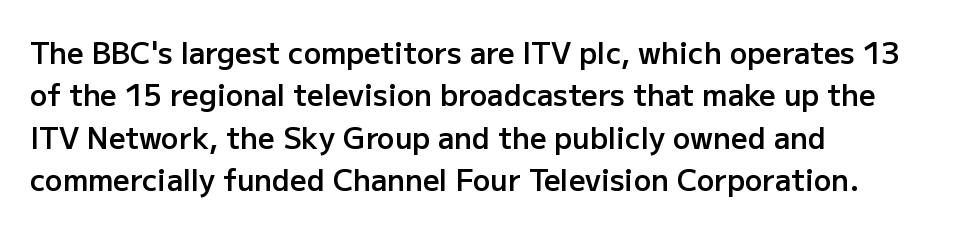
Honestly, the letter spacing is just normal — you wouldn't notice it. Bare-footed words on every line. How would I describe the line gaps? Plain and ordinary. The letters carry no serifs — their stems end cleanly without finishing strokes. Tall strokes in this sample are plumb rather than angled.
